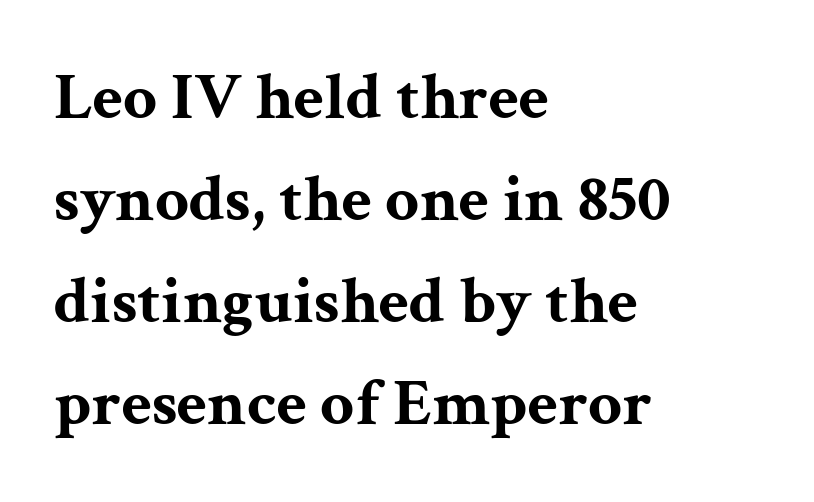
The image shows 67 px bold, wide serif type, upright; set left-aligned, normal line spacing (1.52x), normal letter spacing, not underlined; medium stroke contrast and a medium x-height.
